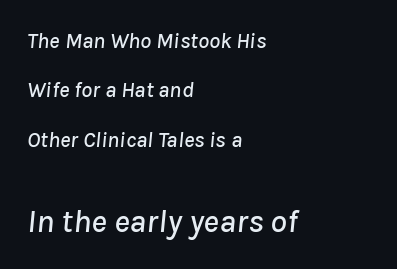
Q: Is the text italic (slanted)? A: Yes, it leans right by about 8 degrees.
Q: Is the text underlined? A: No.
Q: How is the paragraph aligned? A: Left-aligned.
Q: Is the spacing between letters normal or unusually wide? A: Normal.
Q: Is the spacing between lines tight, normal or loose? A: Loose.
Q: Which block of text is set in a larger size, the first (top) or the second (bottom)? A: The second (bottom) one.
Q: Width (condensed, normal, or wide)? A: Normal.
Q: Stroke contrast? A: Low.
Q: x-height? A: Medium.
Q: Monospaced? A: No.
